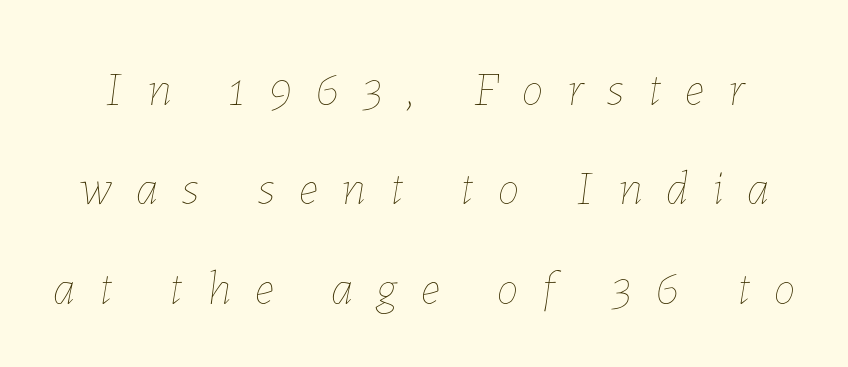
Q: Is the text bold? A: No.
Q: Is the text italic (slanted)? A: Yes, it leans right by about 7 degrees.
Q: Is the text underlined? A: No.
Q: Is the spacing between letters normal or unusually wide? A: Unusually wide.
Q: Is the spacing between lines tight, normal or loose? A: Loose.
Q: Width (condensed, normal, or wide)? A: Normal.
Q: Stroke contrast? A: Low.
Q: x-height? A: Medium.
Q: Monospaced? A: No.
